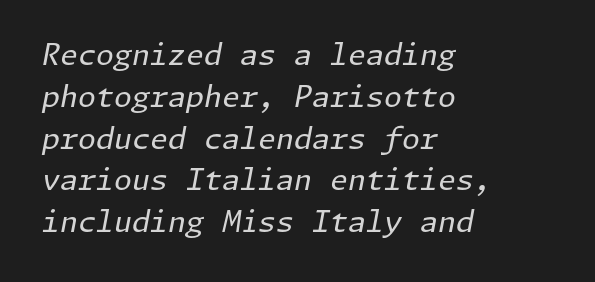
Each row of text sits above clean, open space. Every character sits at an angle, as italics do. There is no visible air inserted between adjacent glyphs. Is the stroke heavy? The answer is a plain regular-or-lighter. The passage is arranged the way most books set body copy — flush left. Evenly set lines give the paragraph a standard silhouette.
